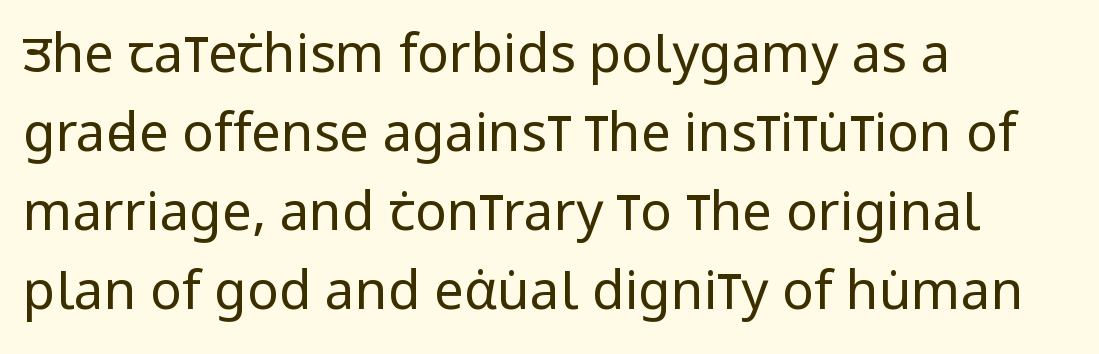
Q: Is the text bold? A: No.
Q: Is the text italic (slanted)? A: No, it is upright.
Q: Is the typeface a serif or a sans-serif typeface? A: Sans-serif.
Q: Is the text underlined? A: No.
Q: How is the paragraph aligned? A: Left-aligned.
Q: Is the spacing between letters normal or unusually wide? A: Normal.
Q: Is the spacing between lines tight, normal or loose? A: Normal.
Q: Width (condensed, normal, or wide)? A: Condensed.
Q: Stroke contrast? A: Low.
Q: x-height? A: Large.
Q: Monospaced? A: No.
